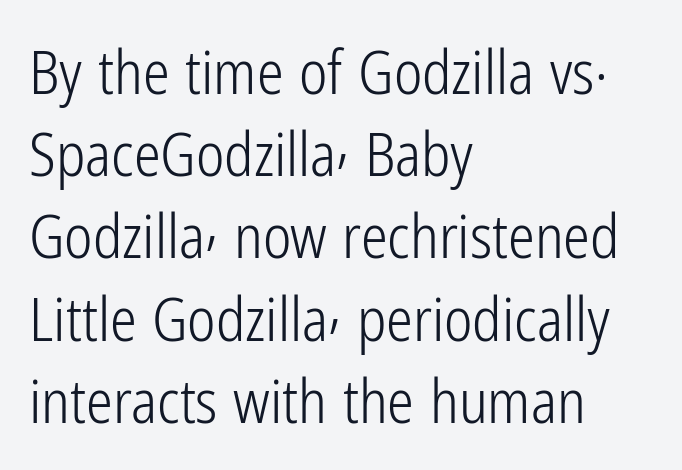
The image shows 60 px light, condensed sans-serif type, upright; set left-aligned, normal line spacing (1.37x), normal letter spacing, not underlined; low stroke contrast and a medium x-height.
